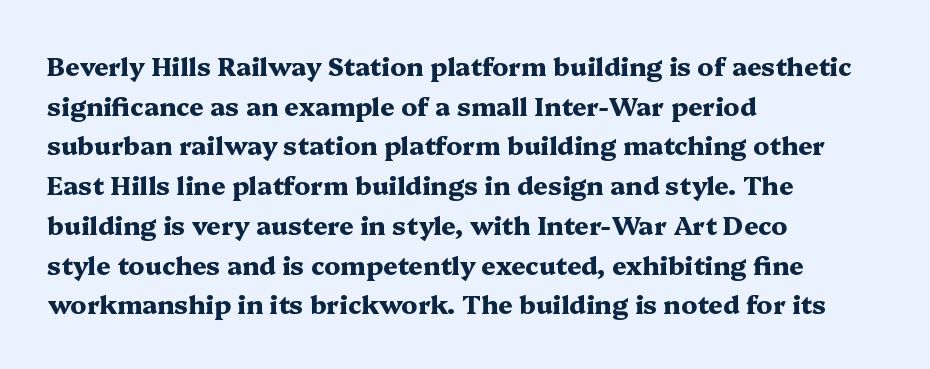
Q: Is the text bold? A: Yes.
Q: Is the text italic (slanted)? A: No, it is upright.
Q: Is the text underlined? A: No.
Q: How is the paragraph aligned? A: Left-aligned.
Q: Is the spacing between letters normal or unusually wide? A: Normal.
Q: Is the spacing between lines tight, normal or loose? A: Normal.
